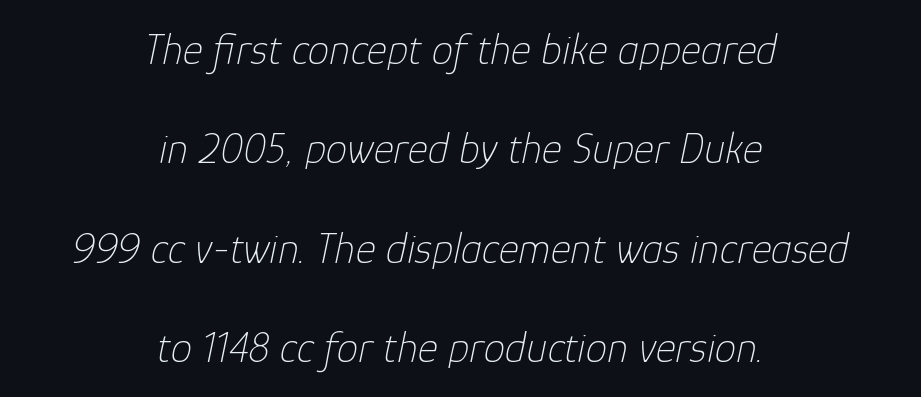
Q: Is the text bold? A: No.
Q: Is the text italic (slanted)? A: Yes, it leans right by about 12 degrees.
Q: Is the text underlined? A: No.
Q: How is the paragraph aligned? A: Centered.
Q: Is the spacing between letters normal or unusually wide? A: Normal.
Q: Is the spacing between lines tight, normal or loose? A: Loose.
Q: Width (condensed, normal, or wide)? A: Normal.
Q: Stroke contrast? A: Low.
Q: x-height? A: Medium.
Q: Monospaced? A: No.
